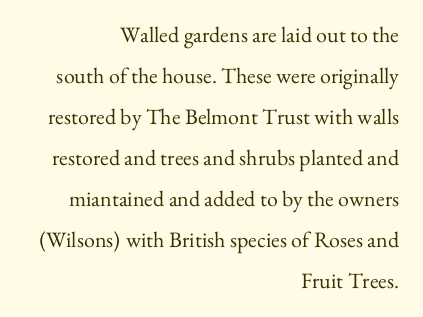
A typesetter would call this zero additional tracking. Weight: not bold — regular or lighter. Descenders hang freely into open space. A roman cut, with each character standing at attention.
